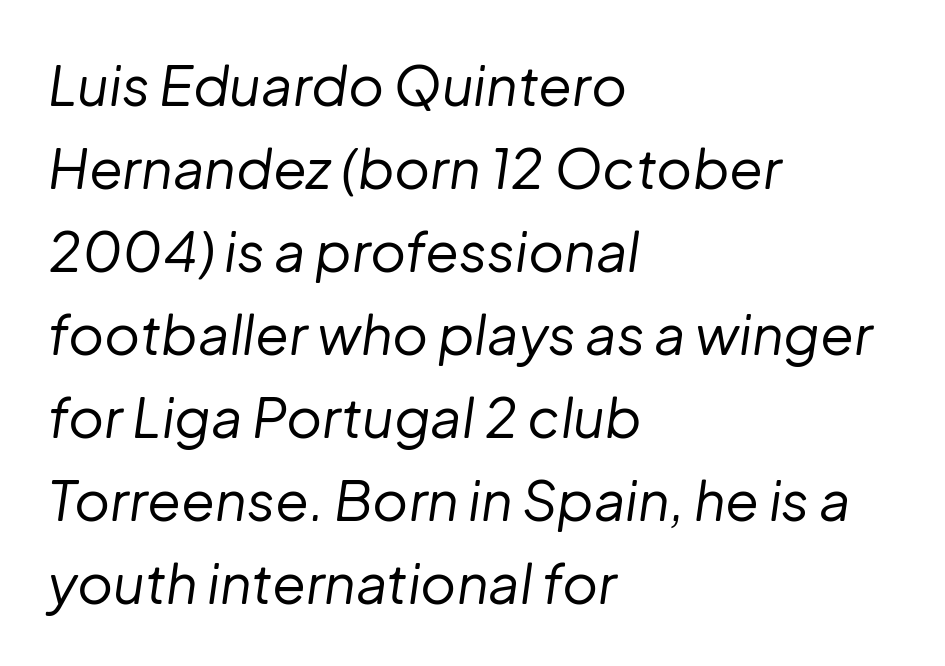
{"italic": "yes", "lean": "right", "slant_degrees": 8, "bold": "no", "weight": "regular", "width": "normal", "stroke_contrast": "low", "x_height": "medium", "monospaced": "no", "underline": "no", "align": "left", "line_spacing": "normal", "line_spacing_ratio": 1.51, "letter_spacing": "normal", "letter_spacing_em": 0.0, "glyph_px": 55}
